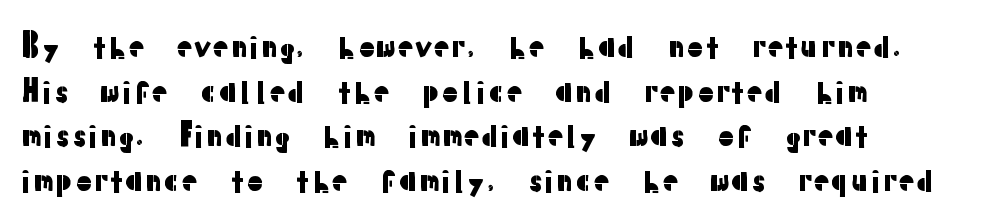
Each word holds together tightly as a unit, with standard inter-letter gaps. The face used here is proportionally spaced, like ordinary book or web type. The typesetter chose a ragged-right arrangement here. The designer left line spacing at the default. Type without underlining.
